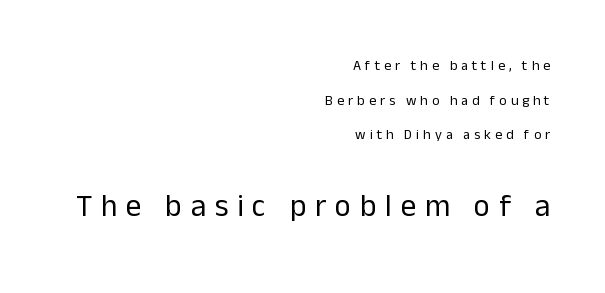
Q: Is the text bold? A: No.
Q: Is the text italic (slanted)? A: No, it is upright.
Q: Is the typeface a serif or a sans-serif typeface? A: Sans-serif.
Q: Is the text underlined? A: No.
Q: How is the paragraph aligned? A: Right-aligned.
Q: Is the spacing between letters normal or unusually wide? A: Unusually wide.
Q: Is the spacing between lines tight, normal or loose? A: Loose.
Q: Which block of text is set in a larger size, the first (top) or the second (bottom)? A: The second (bottom) one.
Q: Width (condensed, normal, or wide)? A: Normal.
Q: Stroke contrast? A: Low.
Q: x-height? A: Medium.
Q: Monospaced? A: No.
